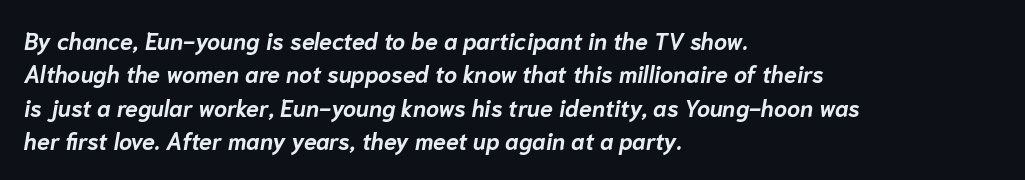
The image shows 23 px bold type, italic (leaning right); set left-aligned, normal line spacing (1.45x), normal letter spacing, not underlined.
